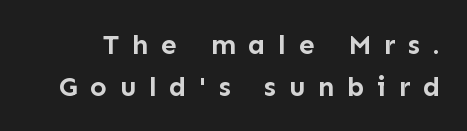
Q: Is the text bold? A: Yes.
Q: Is the text italic (slanted)? A: No, it is upright.
Q: Is the typeface a serif or a sans-serif typeface? A: Sans-serif.
Q: Is the text underlined? A: No.
Q: Is the spacing between letters normal or unusually wide? A: Unusually wide.
Q: Is the spacing between lines tight, normal or loose? A: Normal.
Q: Width (condensed, normal, or wide)? A: Normal.
Q: Stroke contrast? A: Low.
Q: x-height? A: Medium.
Q: Monospaced? A: No.
